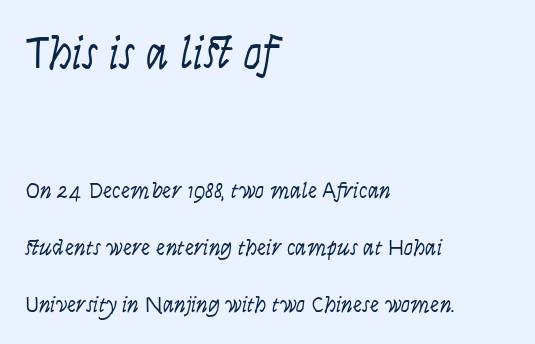
The passage shown has conventional tracking throughout. Whoever set this made the first block the dominant, larger element. The zone under the glyphs is completely vacant. The typesetter chose a ragged-right arrangement here. You can tell it's italic because the verticals aren't actually vertical. You could not count columns in this text — the font is proportionally spaced.
